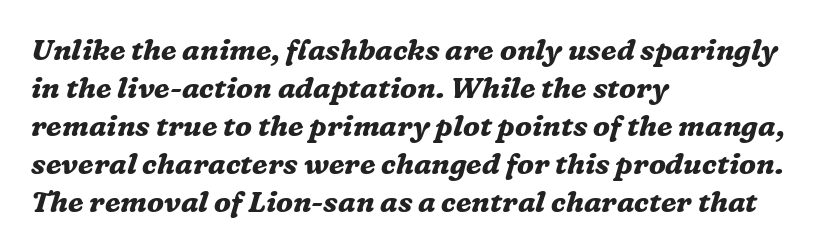
The image shows 29 px bold serif type, italic (leaning right); set left-aligned, normal line spacing (1.31x), normal letter spacing, not underlined; medium stroke contrast and a medium x-height.
